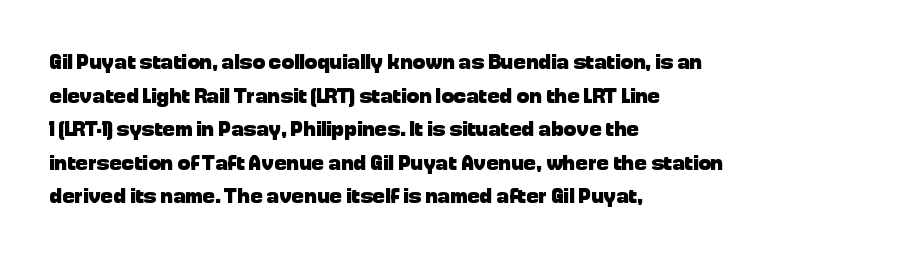
The image shows 21 px bold type, upright; set left-aligned, normal line spacing (1.6x), normal letter spacing, not underlined.
